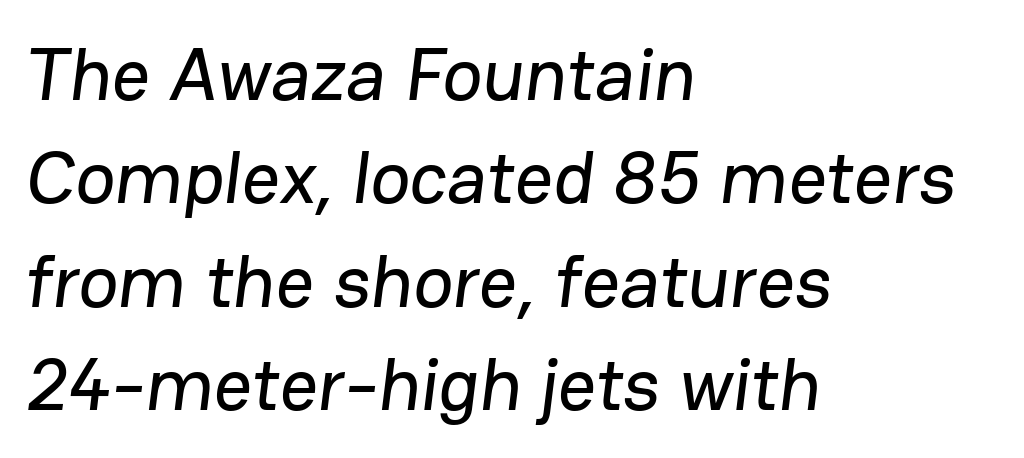
Q: Is the typeface a serif or a sans-serif typeface? A: Sans-serif.
Q: Is the text underlined? A: No.
Q: How is the paragraph aligned? A: Left-aligned.
Q: Is the spacing between letters normal or unusually wide? A: Normal.
Q: Is the spacing between lines tight, normal or loose? A: Normal.
Q: Width (condensed, normal, or wide)? A: Normal.
Q: Stroke contrast? A: Low.
Q: x-height? A: Medium.
Q: Monospaced? A: No.
